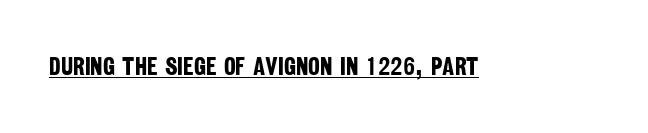
The tracking reads as untouched default to a designer's eye. Students, this is bold: see how much ink each stroke carries. Emphasis is given by a line drawn under the lettering.
